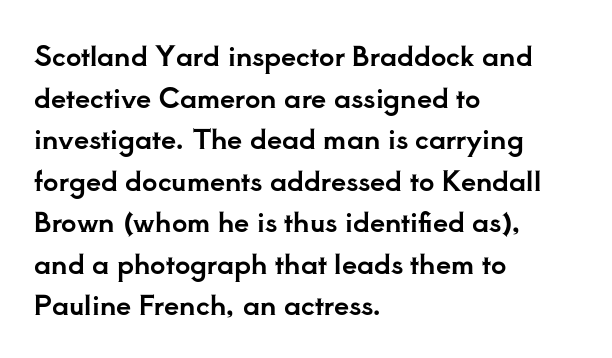
A typesetter would call this zero additional tracking. Line beginnings align vertically; line endings do not. The leading is moderate, giving the passage an even texture. No italicization has been applied; the sample stays upright. This rendering features lettering with no underline.
